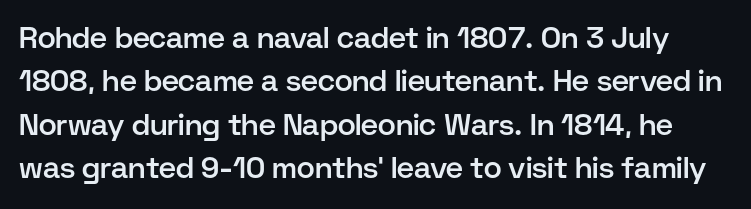
Q: Is the text bold? A: Semi-bold.
Q: Is the text italic (slanted)? A: No, it is upright.
Q: Is the typeface a serif or a sans-serif typeface? A: Sans-serif.
Q: Is the text underlined? A: No.
Q: Is the spacing between letters normal or unusually wide? A: Normal.
Q: Is the spacing between lines tight, normal or loose? A: Normal.
Q: Width (condensed, normal, or wide)? A: Normal.
Q: Stroke contrast? A: Low.
Q: x-height? A: Medium.
Q: Monospaced? A: No.
